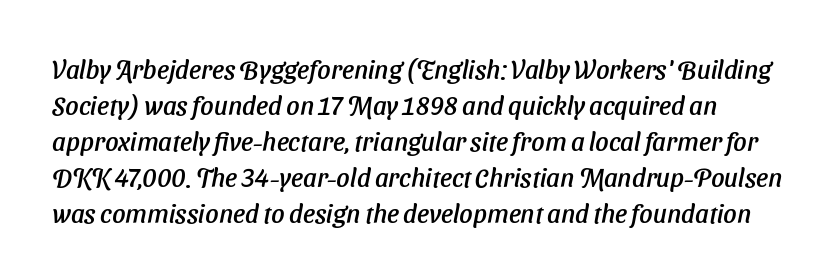
Q: Is the text italic (slanted)? A: Yes, it leans right by about 11 degrees.
Q: Is the text underlined? A: No.
Q: Is the spacing between letters normal or unusually wide? A: Normal.
Q: Is the spacing between lines tight, normal or loose? A: Normal.
